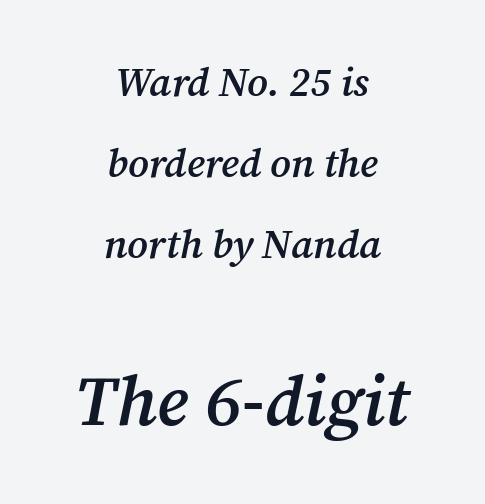
The image shows 70 px semibold serif type, italic (leaning right); set centered, loose line spacing (2.02x), normal letter spacing, not underlined; the second (bottom) block is 1.75x larger; medium stroke contrast and a medium x-height.
